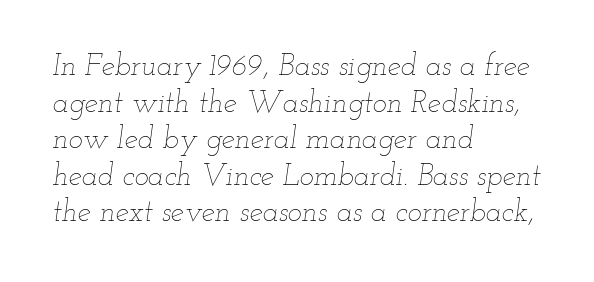
The rag falls on the right side of this text block. Clear beneath every line of the passage. The tracking reads as untouched default to a designer's eye. The strokes are not fattened; the text isn't bold. An italicized treatment has been applied to the whole sample.
